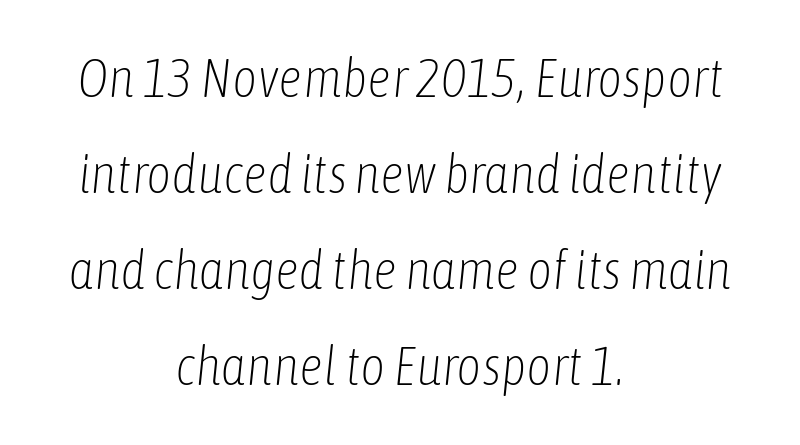
This sample has the flowing, uneven cadence of proportional lettering. Between one letter and the next there's only the usual sliver of space. Decoration check: the copy has no underline. On a weight scale, this lands at 450 or below.
